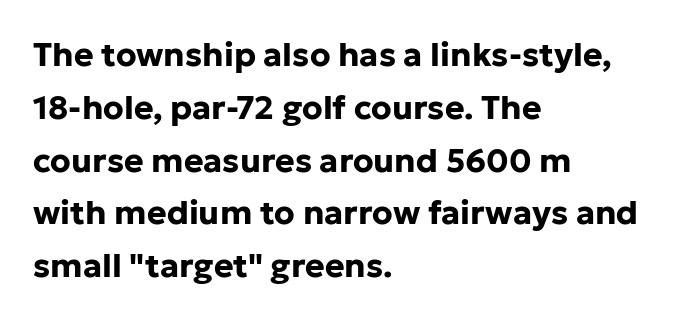
{"serif": "no", "italic": "no", "bold": "yes", "weight": "bold", "width": "normal", "stroke_contrast": "low", "x_height": "medium", "monospaced": "no", "underline": "no", "align": "left", "line_spacing": "normal", "line_spacing_ratio": 1.6, "letter_spacing": "normal", "letter_spacing_em": 0.0, "glyph_px": 33}
